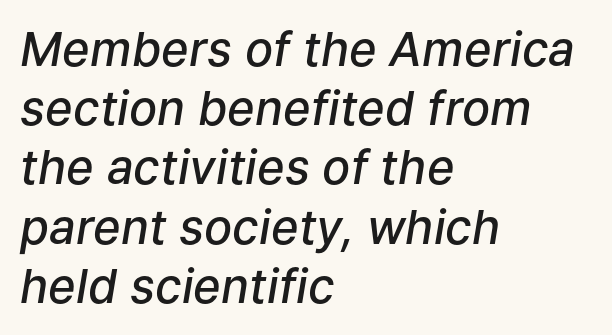
Q: Is the text bold? A: Semi-bold.
Q: Is the text italic (slanted)? A: Yes, it leans right by about 9 degrees.
Q: Is the text underlined? A: No.
Q: How is the paragraph aligned? A: Left-aligned.
Q: Is the spacing between letters normal or unusually wide? A: Normal.
Q: Is the spacing between lines tight, normal or loose? A: Normal.
Q: Width (condensed, normal, or wide)? A: Normal.
Q: Stroke contrast? A: Low.
Q: x-height? A: Medium.
Q: Monospaced? A: No.
